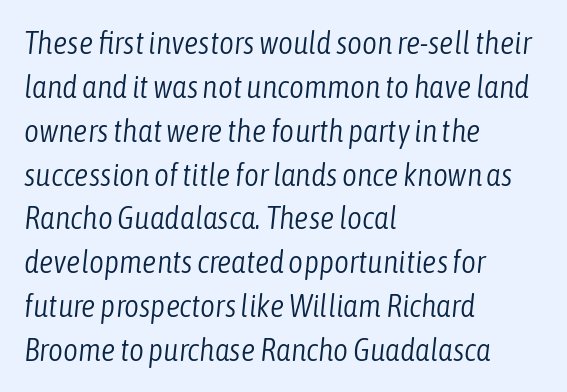
{"italic": "yes", "lean": "right", "slant_degrees": 6, "bold": "no", "weight": "light", "width": "condensed", "stroke_contrast": "low", "x_height": "medium", "monospaced": "no", "underline": "no", "align": "left", "line_spacing": "normal", "line_spacing_ratio": 1.37, "letter_spacing": "normal", "letter_spacing_em": 0.0, "glyph_px": 32}
